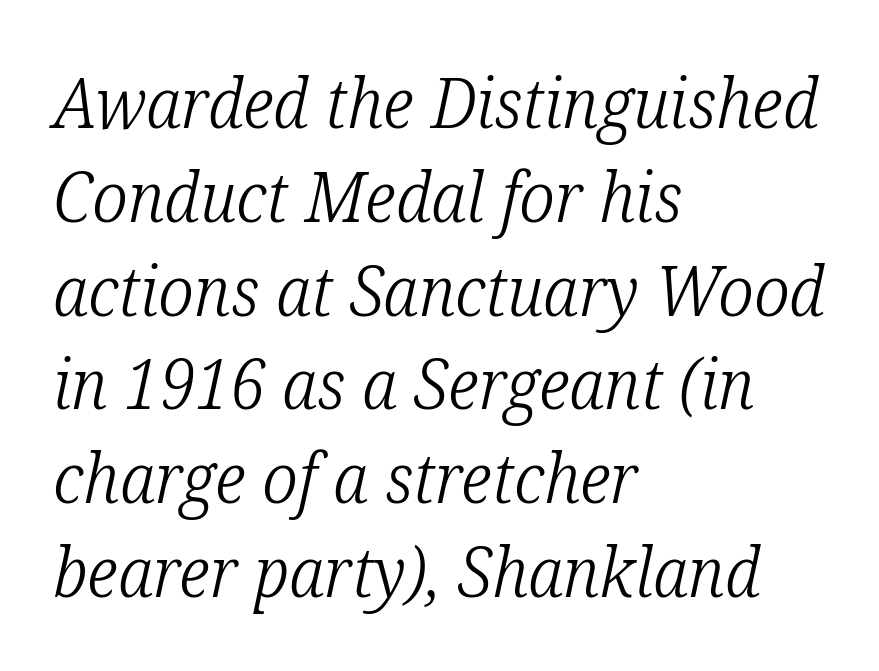
There's an unmistakable incline to the writing here. The face used here is proportionally spaced, like ordinary book or web type. The letters look calm and open, with moderate or lighter stems. A clean baseline with only descenders dipping below it. Whoever set this chose a conventional vertical rhythm.
